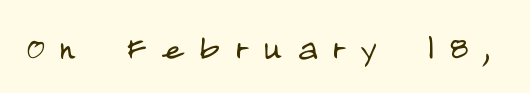
The space directly below the letters is spotless. Unlike a traditional serif, this face leaves its strokes unadorned. Display-style spreading of the glyphs; the letterfit is very open. Heaviness? Minimal to ordinary, like unemphasized prose.
